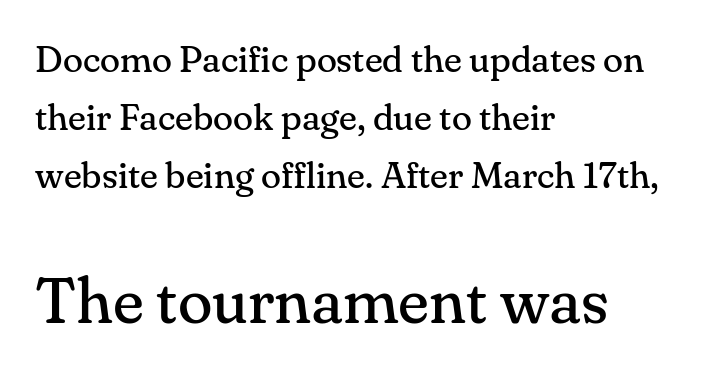
Q: Is the text bold? A: No.
Q: Is the text italic (slanted)? A: No, it is upright.
Q: Is the typeface a serif or a sans-serif typeface? A: Serif.
Q: Is the text underlined? A: No.
Q: How is the paragraph aligned? A: Left-aligned.
Q: Is the spacing between letters normal or unusually wide? A: Normal.
Q: Is the spacing between lines tight, normal or loose? A: Normal.
Q: Which block of text is set in a larger size, the first (top) or the second (bottom)? A: The second (bottom) one.
Q: Width (condensed, normal, or wide)? A: Normal.
Q: Stroke contrast? A: Medium.
Q: x-height? A: Small.
Q: Monospaced? A: No.
